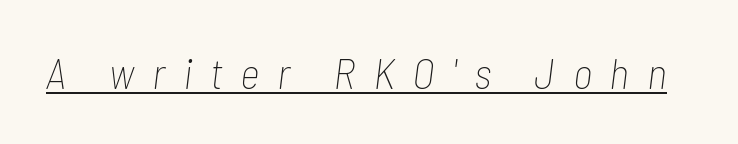
The image shows 43 px thin, condensed type, italic (leaning right); set unusually wide letter spacing (+0.41 em), underlined; low stroke contrast and a medium x-height.
